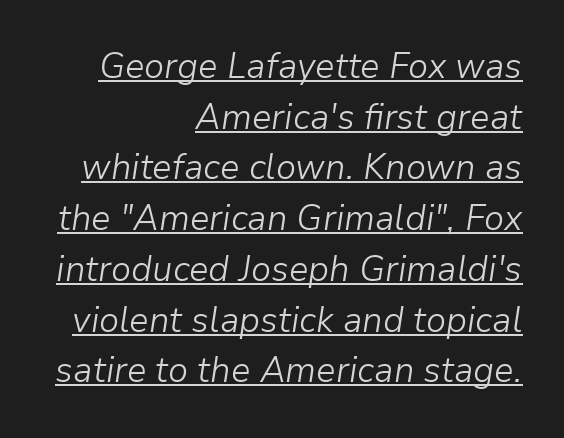
The image shows 35 px light type, italic (leaning right); set right-aligned, normal line spacing (1.45x), normal letter spacing, underlined; low stroke contrast and a medium x-height.
